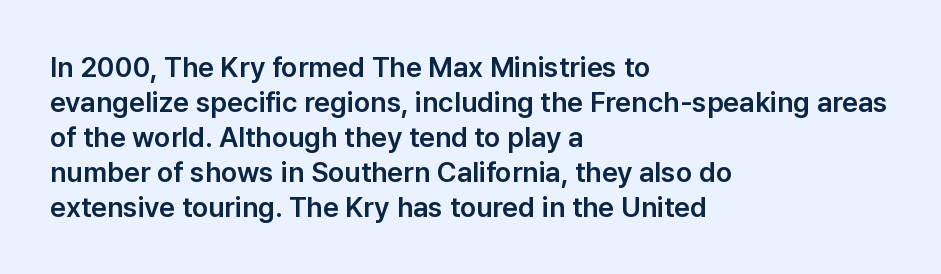
Q: Is the text italic (slanted)? A: No, it is upright.
Q: Is the typeface a serif or a sans-serif typeface? A: Sans-serif.
Q: Is the text underlined? A: No.
Q: How is the paragraph aligned? A: Left-aligned.
Q: Is the spacing between letters normal or unusually wide? A: Normal.
Q: Is the spacing between lines tight, normal or loose? A: Normal.
Q: Width (condensed, normal, or wide)? A: Normal.
Q: Stroke contrast? A: Low.
Q: x-height? A: Medium.
Q: Monospaced? A: No.
